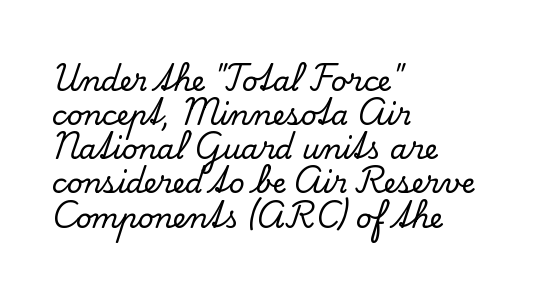
Q: Is the text italic (slanted)? A: Yes.
Q: Is the typeface a serif or a sans-serif typeface? A: Serif.
Q: Is the text underlined? A: No.
Q: How is the paragraph aligned? A: Left-aligned.
Q: Is the spacing between letters normal or unusually wide? A: Normal.
Q: Width (condensed, normal, or wide)? A: Normal.
Q: Stroke contrast? A: Low.
Q: x-height? A: Small.
Q: Monospaced? A: No.
